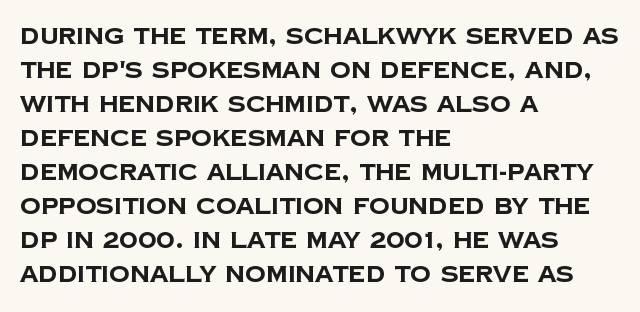
{"bold": "yes", "underline": "no", "align": "left", "line_spacing": "normal", "line_spacing_ratio": 1.48, "letter_spacing": "normal", "letter_spacing_em": 0.0, "glyph_px": 23}
